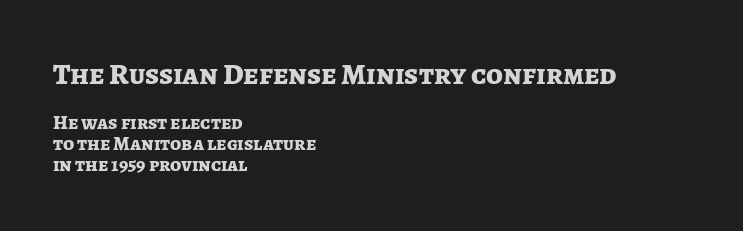
The image shows 30 px bold sans-serif type, upright; set left-aligned, tight line spacing (1.04x), normal letter spacing, not underlined; the first (top) block is 1.5x larger; low stroke contrast and a medium x-height.
